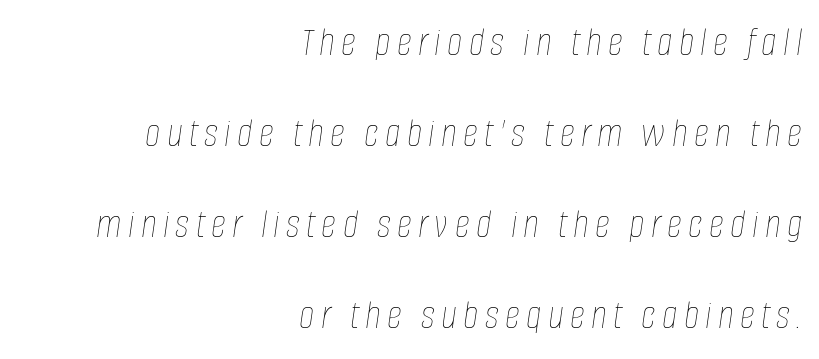
The weight would be labelled regular, book, light, or lighter still. Do the characters align in a grid? No, the font is proportional. Slant detected: the letters are inclined. Baseline-to-baseline distance is far greater than the letter height.
